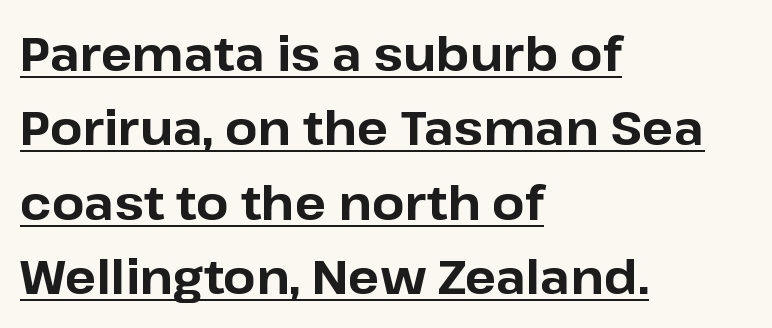
There is no visible air inserted between adjacent glyphs. Weight check: bold — yes, fully. Each letter keeps its own natural width here, so spacing adapts to shape. The lettering holds an erect, upright posture throughout. Serif or sans? Sans — the stroke terminals are bare. The specimen includes a rule beneath the text block's lines.
